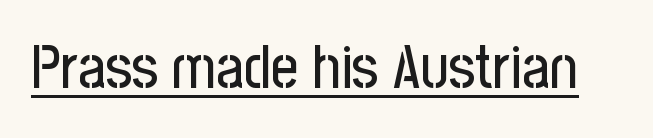
The image shows 60 px condensed sans-serif type, upright; set normal letter spacing, underlined; low stroke contrast and a medium x-height.
